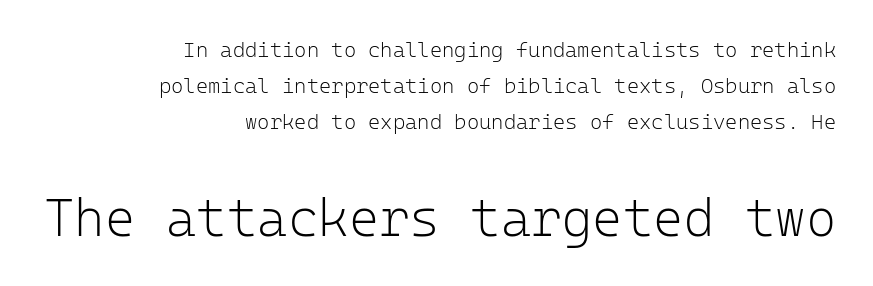
{"serif": "no", "italic": "no", "bold": "no", "weight": "light", "width": "normal", "stroke_contrast": "low", "x_height": "medium", "monospaced": "yes", "underline": "no", "align": "right", "line_spacing_ratio": 1.72, "letter_spacing": "normal", "letter_spacing_em": 0.0, "larger_block": "second", "size_ratio": 2.48, "glyph_px": 52}
